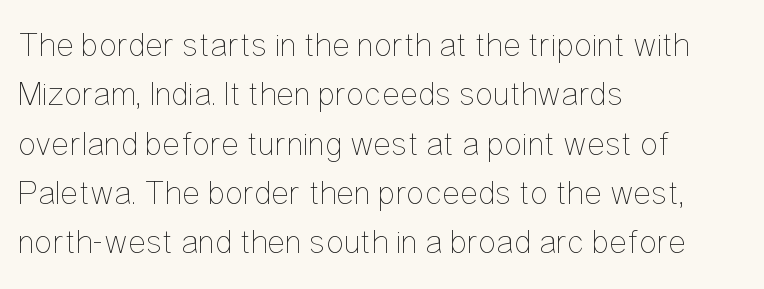
Q: Is the text bold? A: No.
Q: Is the text italic (slanted)? A: No, it is upright.
Q: Is the text underlined? A: No.
Q: How is the paragraph aligned? A: Left-aligned.
Q: Is the spacing between letters normal or unusually wide? A: Normal.
Q: Is the spacing between lines tight, normal or loose? A: Normal.
Q: Width (condensed, normal, or wide)? A: Condensed.
Q: Stroke contrast? A: Low.
Q: x-height? A: Medium.
Q: Monospaced? A: No.
